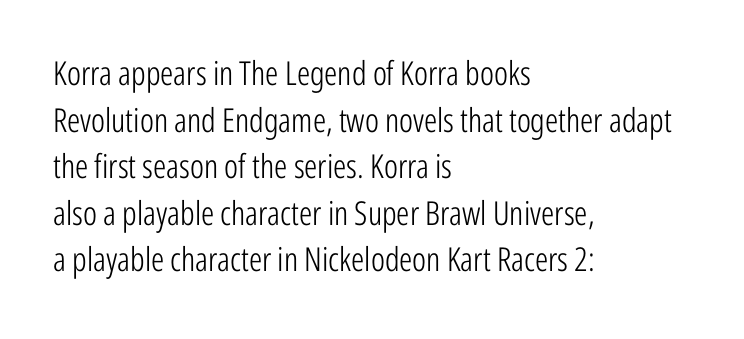
Regular leading. The characters are drawn with everyday or finer stroke widths. Posture: vertical. Unlike a traditional serif, this face leaves its strokes unadorned. Varying glyph widths throughout — classic text-font behaviour.
